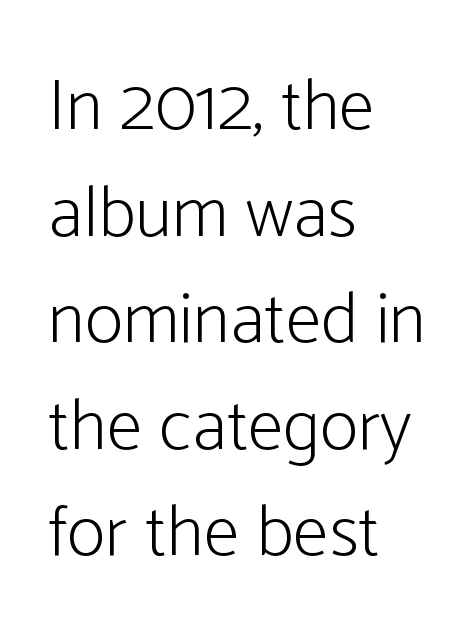
{"serif": "no", "italic": "no", "bold": "no", "weight": "light", "width": "condensed", "stroke_contrast": "low", "x_height": "medium", "monospaced": "no", "underline": "no", "align": "left", "line_spacing": "normal", "line_spacing_ratio": 1.46, "letter_spacing": "normal", "letter_spacing_em": 0.0, "glyph_px": 73}
